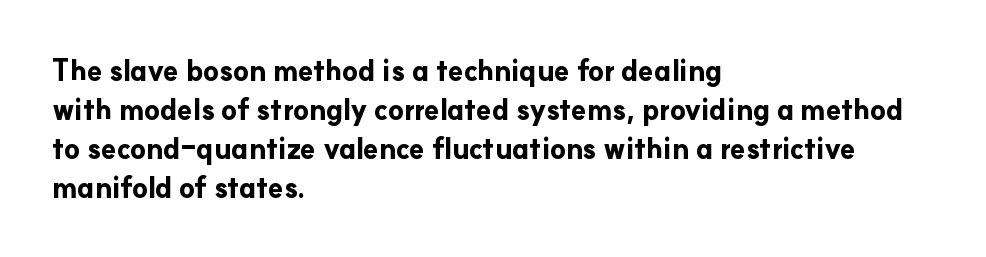
Unlike a traditional serif, this face leaves its strokes unadorned. Each letter keeps its own natural width here, so spacing adapts to shape. The gap between lines stays unmarked. Horizontal alignment here is leftward, the default for most running prose.
